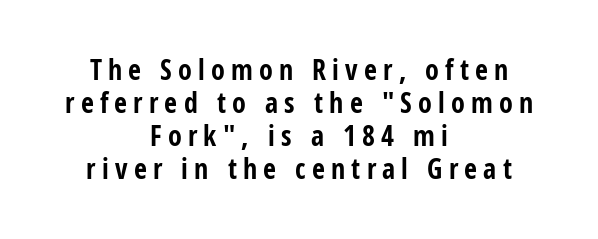
Q: Is the text bold? A: Yes.
Q: Is the text italic (slanted)? A: No, it is upright.
Q: Is the typeface a serif or a sans-serif typeface? A: Sans-serif.
Q: Is the text underlined? A: No.
Q: How is the paragraph aligned? A: Centered.
Q: Is the spacing between letters normal or unusually wide? A: Unusually wide.
Q: Width (condensed, normal, or wide)? A: Condensed.
Q: Stroke contrast? A: Low.
Q: x-height? A: Medium.
Q: Monospaced? A: No.
